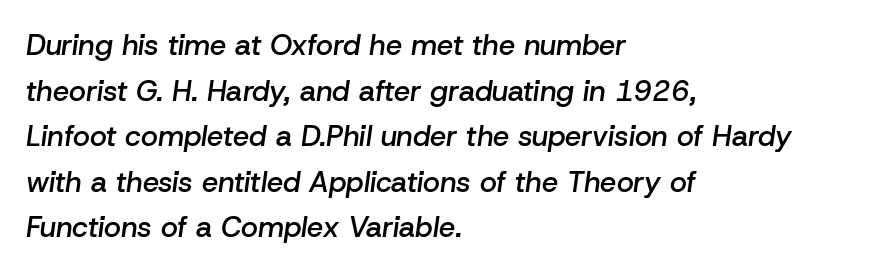
{"italic": "yes", "lean": "right", "slant_degrees": 8, "bold": "semi", "weight": "semibold", "width": "normal", "stroke_contrast": "low", "x_height": "medium", "monospaced": "no", "underline": "no", "align": "left", "line_spacing": "normal", "line_spacing_ratio": 1.57, "letter_spacing": "normal", "letter_spacing_em": 0.0, "glyph_px": 29}
